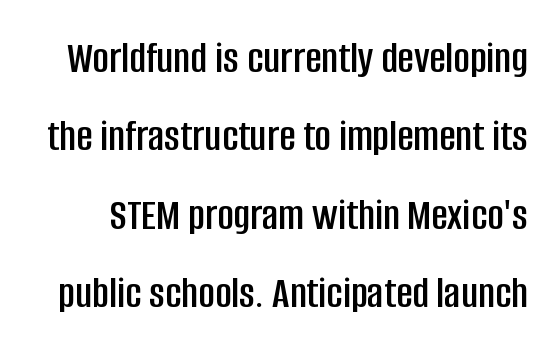
The image shows 45 px condensed sans-serif type, upright; set line spacing 1.74x, normal letter spacing, not underlined; low stroke contrast and a large x-height.
